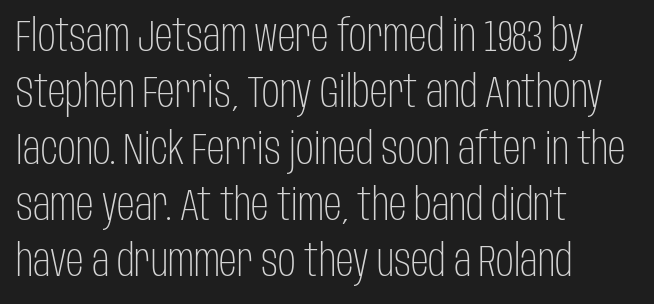
Leading matches the norm, producing a regular column. Letterform terminals end flat and unadorned throughout the passage. Descenders hang freely into open space. Varying glyph widths throughout — classic text-font behaviour. A student would call this left alignment; a typographer would say flush left, rag right. Stem width sits at or under what a default text font uses.
